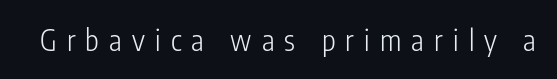
The image shows 29 px light, condensed sans-serif type, upright; set unusually wide letter spacing (+0.35 em), not underlined; low stroke contrast and a medium x-height.
